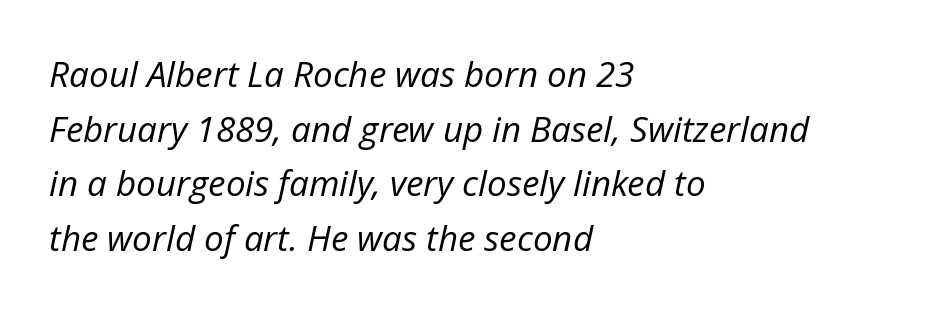
The image shows 35 px regular-weight type, italic (leaning right); set left-aligned, normal line spacing (1.56x), normal letter spacing, not underlined; low stroke contrast and a medium x-height.
